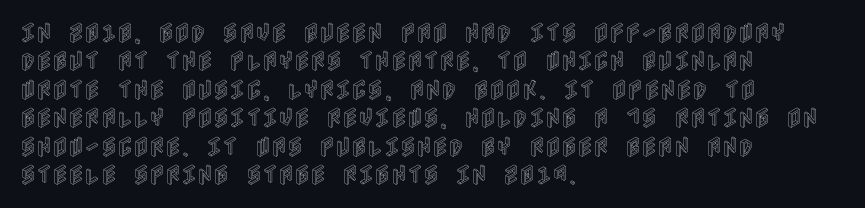
Does extra space separate the letters? No, they use regular spacing. Rows of type keep a routine distance in the vertical direction. Descender tails drop into unmarked territory. No italicization has been applied; the sample stays upright.
